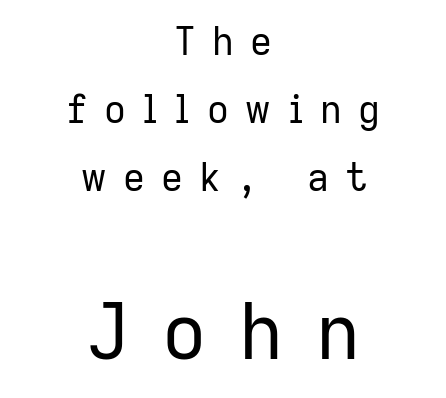
Q: Is the text bold? A: No.
Q: Is the text italic (slanted)? A: No, it is upright.
Q: Is the typeface a serif or a sans-serif typeface? A: Sans-serif.
Q: Is the text underlined? A: No.
Q: How is the paragraph aligned? A: Centered.
Q: Is the spacing between letters normal or unusually wide? A: Unusually wide.
Q: Which block of text is set in a larger size, the first (top) or the second (bottom)? A: The second (bottom) one.
Q: Width (condensed, normal, or wide)? A: Normal.
Q: Stroke contrast? A: Low.
Q: x-height? A: Medium.
Q: Monospaced? A: No.
